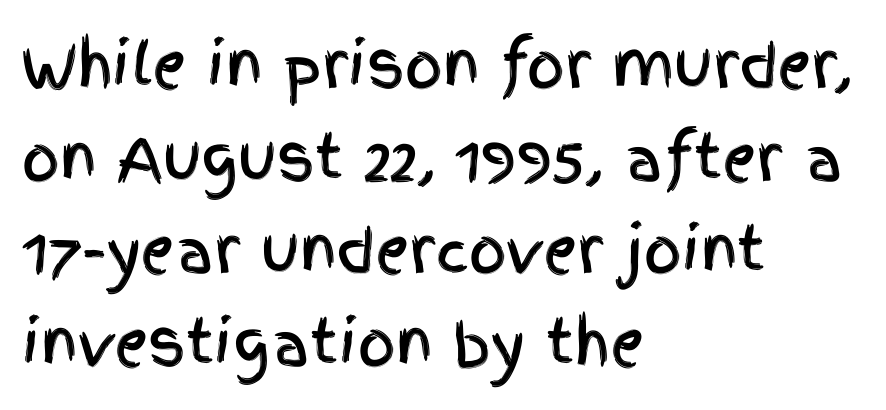
Plain, unruled lines of type. Which margin do the lines hug? The left one — the right edge is uneven. Each word holds together tightly as a unit, with standard inter-letter gaps. Is this a fixed-width face? No — the glyphs have proportional, varying widths. Nope, no serifs anywhere on these letters.
